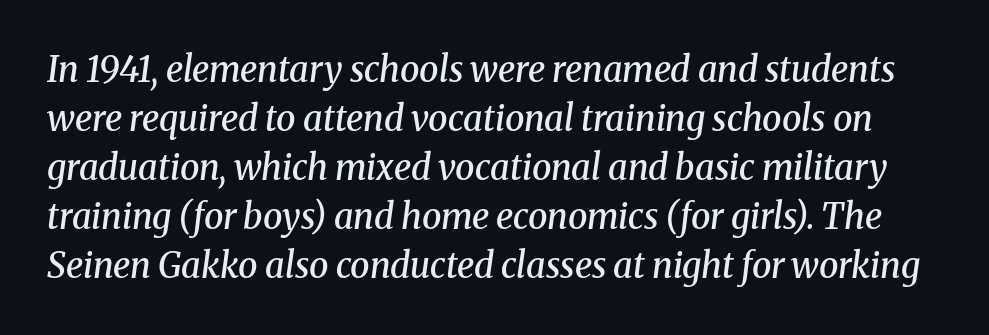
The image shows 35 px semibold serif type, italic (leaning right); set normal line spacing (1.4x), normal letter spacing, not underlined; medium stroke contrast and a medium x-height.
